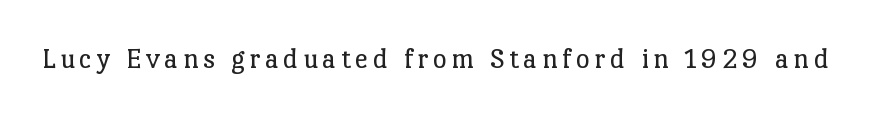
The weight would be labelled regular, book, light, or lighter still. Unmarked baselines from the first word to the last. Each letter keeps its own natural width here, so spacing adapts to shape. Stroke terminals: seriffed.
